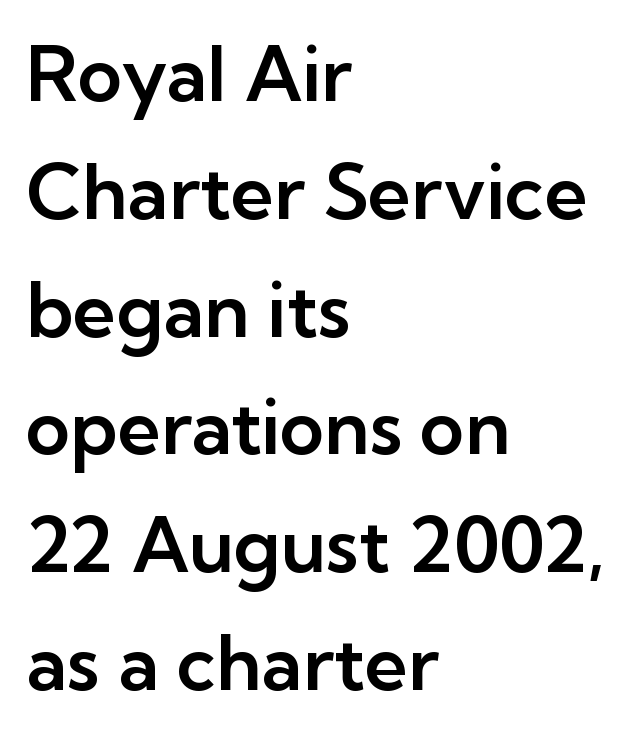
Q: Is the text italic (slanted)? A: No, it is upright.
Q: Is the typeface a serif or a sans-serif typeface? A: Sans-serif.
Q: Is the text underlined? A: No.
Q: How is the paragraph aligned? A: Left-aligned.
Q: Is the spacing between letters normal or unusually wide? A: Normal.
Q: Is the spacing between lines tight, normal or loose? A: Normal.
Q: Width (condensed, normal, or wide)? A: Normal.
Q: Stroke contrast? A: Low.
Q: x-height? A: Medium.
Q: Monospaced? A: No.
